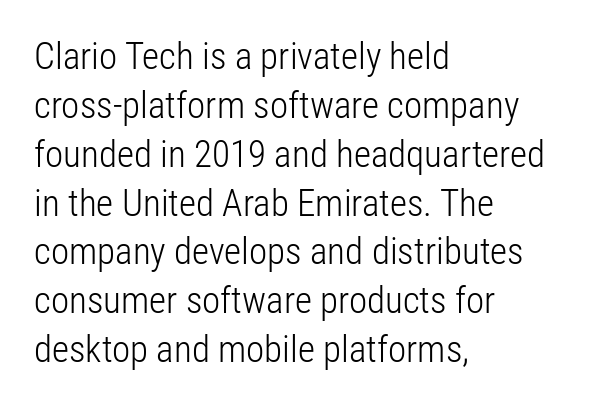
Only glyphs here, with clear space below each row. Compared with typical body copy, the letter spacing here is the same. Heaviness? Minimal to ordinary, like unemphasized prose. Ordinary non-slanted type is in use. No feet cap the strokes, marking this as sans-serif type. The line-height multiplier appears to be the usual default.
